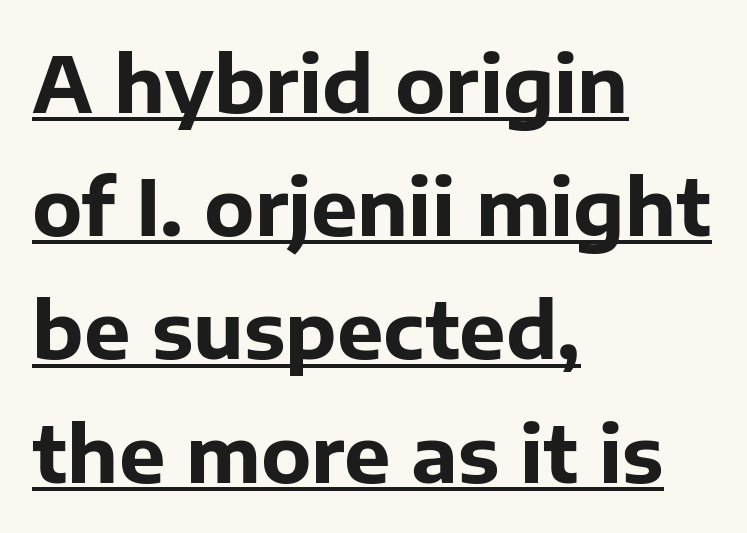
The text was rendered using a sans face with plain stroke endings. What decoration does the sample have? An underline. Its strokes are broad and dark, the hallmark of bold type. This block has exactly the height ordinary leading produces. The horizontal fit of the characters is conventional and even. Spacing verdict: proportional, widths tailored to each character.
